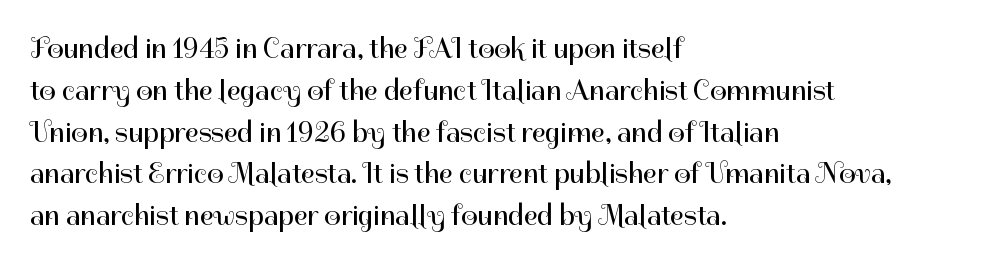
The image shows 29 px regular-weight sans-serif type, upright; set left-aligned, normal line spacing (1.44x), normal letter spacing, not underlined; high stroke contrast and a medium x-height.
